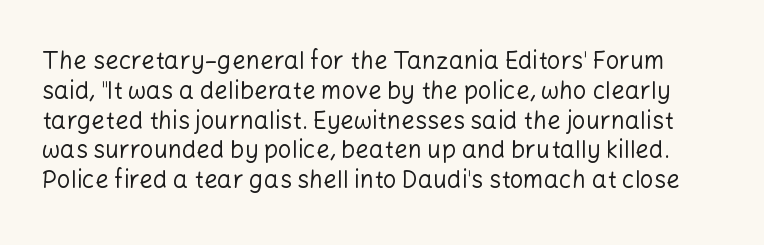
The image shows 24 px text type, upright; set line spacing 1.24x, normal letter spacing, not underlined.
